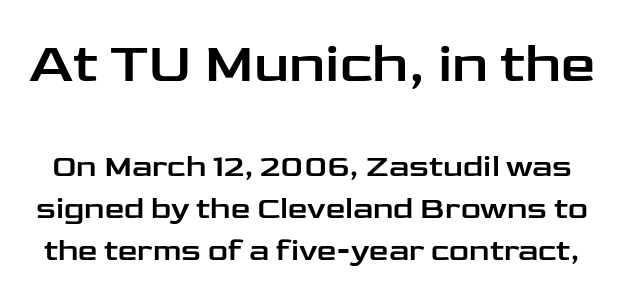
The image shows 55 px wide sans-serif type, upright; set normal line spacing (1.35x), normal letter spacing, not underlined; the first (top) block is 1.77x larger; low stroke contrast and a medium x-height.
